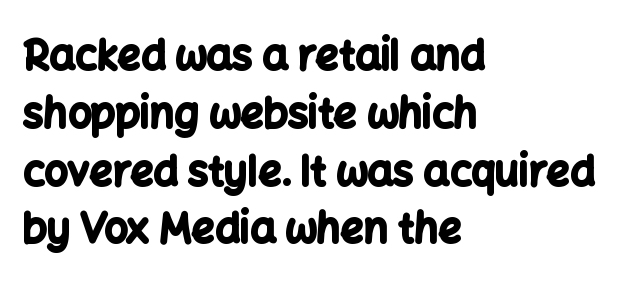
{"serif": "no", "italic": "no", "bold": "yes", "weight": "bold", "width": "normal", "stroke_contrast": "low", "x_height": "medium", "monospaced": "no", "underline": "no", "align": "left", "line_spacing": "normal", "line_spacing_ratio": 1.41, "letter_spacing": "normal", "letter_spacing_em": 0.0, "glyph_px": 41}
